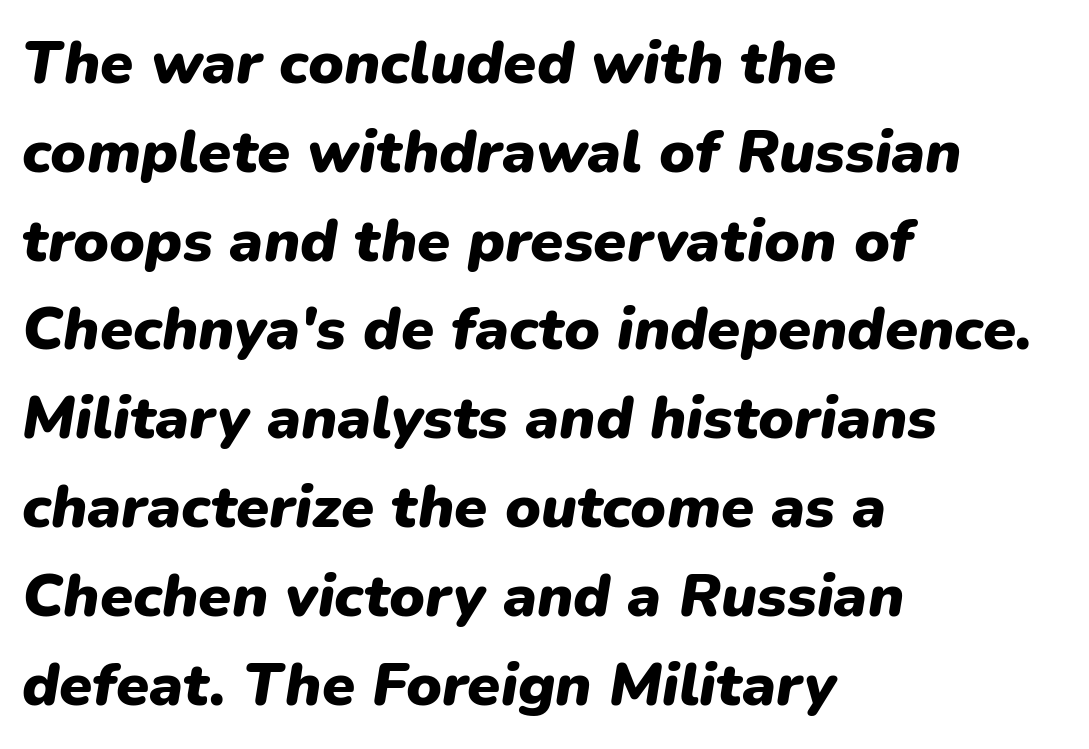
{"italic": "yes", "lean": "right", "slant_degrees": 9, "bold": "yes", "weight": "heavy", "width": "normal", "stroke_contrast": "low", "x_height": "medium", "monospaced": "no", "underline": "no", "align": "left", "line_spacing": "normal", "line_spacing_ratio": 1.48, "letter_spacing": "normal", "letter_spacing_em": 0.0, "glyph_px": 60}
